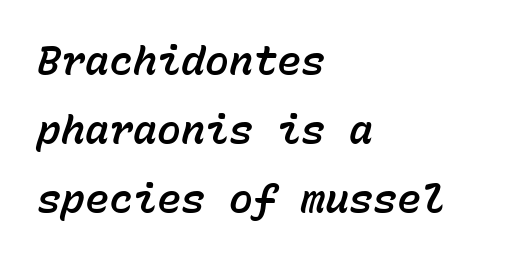
{"italic": "yes", "lean": "right", "slant_degrees": 15, "width": "normal", "stroke_contrast": "low", "x_height": "medium", "monospaced": "yes", "underline": "no", "align": "left", "line_spacing_ratio": 1.73, "letter_spacing": "normal", "letter_spacing_em": 0.0, "glyph_px": 40}
